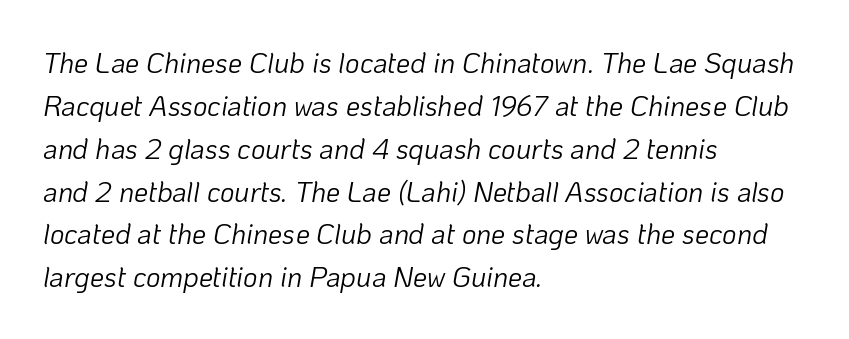
Q: Is the text bold? A: No.
Q: Is the text italic (slanted)? A: Yes, it leans right by about 10 degrees.
Q: Is the text underlined? A: No.
Q: How is the paragraph aligned? A: Left-aligned.
Q: Is the spacing between letters normal or unusually wide? A: Normal.
Q: Is the spacing between lines tight, normal or loose? A: Normal.
Q: Width (condensed, normal, or wide)? A: Normal.
Q: Stroke contrast? A: Low.
Q: x-height? A: Medium.
Q: Monospaced? A: No.
